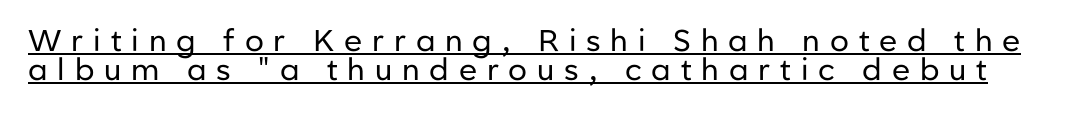
The image shows 30 px regular-weight sans-serif type, upright; set tight line spacing (0.96x), unusually wide letter spacing (+0.33 em), underlined; low stroke contrast and a medium x-height.
